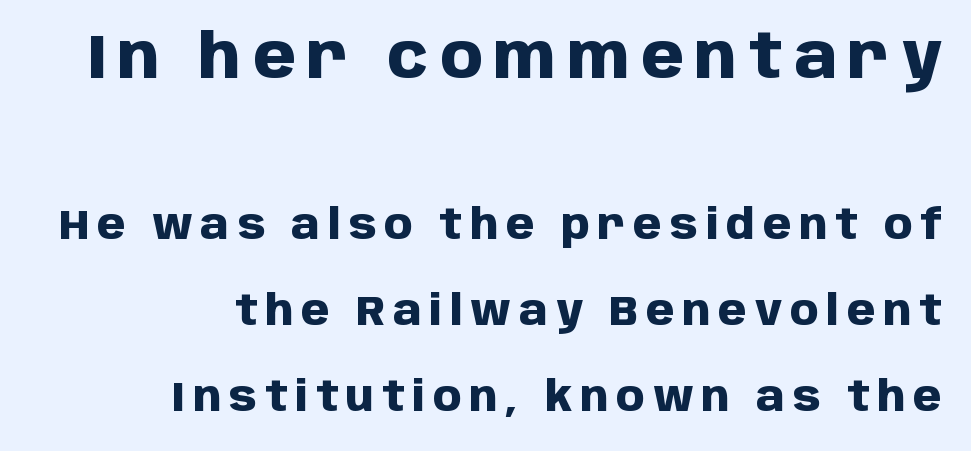
Q: Is the text bold? A: Yes.
Q: Is the text italic (slanted)? A: No, it is upright.
Q: Is the typeface a serif or a sans-serif typeface? A: Sans-serif.
Q: Is the text underlined? A: No.
Q: How is the paragraph aligned? A: Right-aligned.
Q: Is the spacing between lines tight, normal or loose? A: Loose.
Q: Which block of text is set in a larger size, the first (top) or the second (bottom)? A: The first (top) one.
Q: Width (condensed, normal, or wide)? A: Normal.
Q: Stroke contrast? A: Low.
Q: x-height? A: Large.
Q: Monospaced? A: No.
